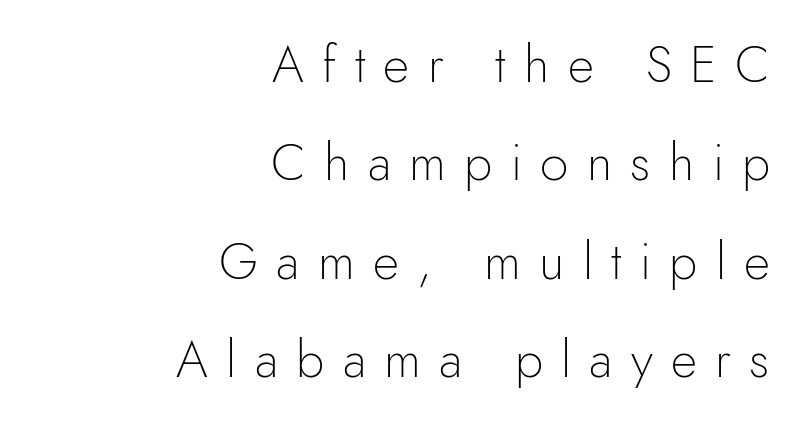
The image shows 51 px light sans-serif type, upright; set right-aligned, loose line spacing (1.93x), unusually wide letter spacing (+0.36 em), not underlined; a small x-height.
